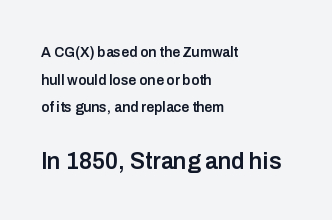
{"italic": "no", "bold": "semi", "underline": "no", "align": "left", "line_spacing": "loose", "line_spacing_ratio": 1.98, "letter_spacing": "normal", "letter_spacing_em": 0.0, "larger_block": "second", "size_ratio": 1.64, "glyph_px": 23}
